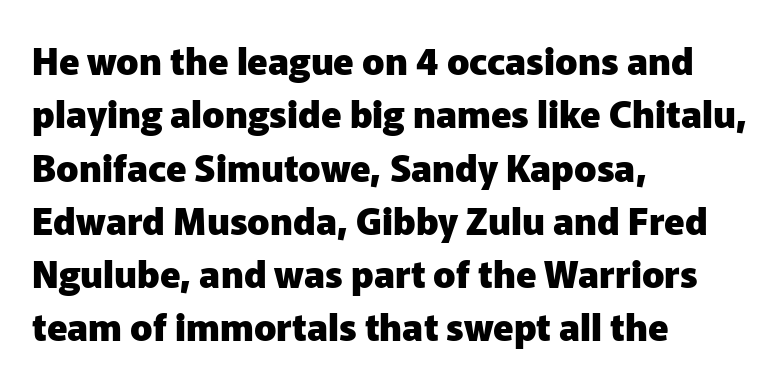
{"serif": "no", "italic": "no", "bold": "yes", "weight": "heavy", "width": "normal", "stroke_contrast": "low", "x_height": "medium", "monospaced": "no", "underline": "no", "align": "left", "line_spacing": "normal", "line_spacing_ratio": 1.44, "letter_spacing": "normal", "letter_spacing_em": 0.0, "glyph_px": 37}
